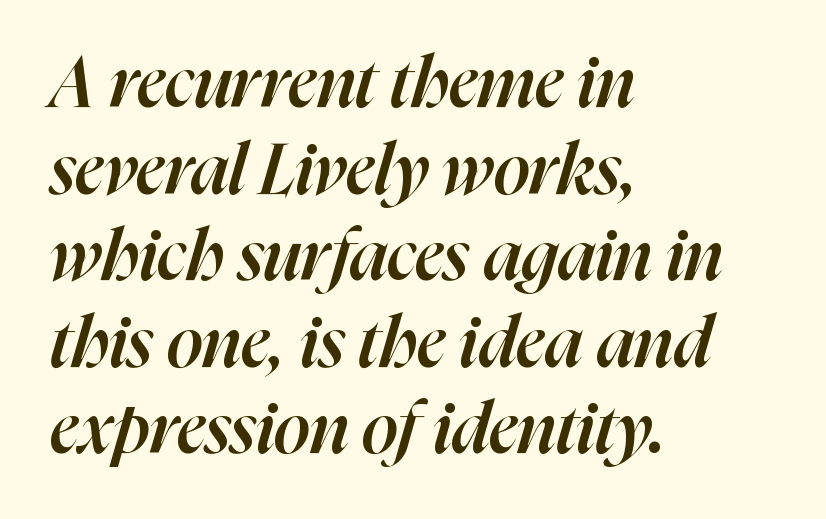
The image shows 71 px semibold type, italic (leaning right); set left-aligned, line spacing 1.22x, normal letter spacing, not underlined; high stroke contrast and a medium x-height.
